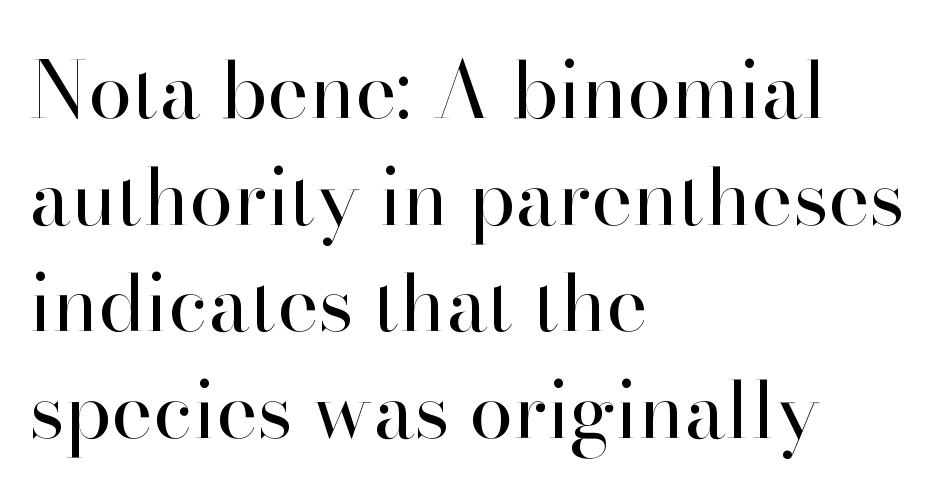
Q: Is the text bold? A: No.
Q: Is the text italic (slanted)? A: No, it is upright.
Q: Is the typeface a serif or a sans-serif typeface? A: Serif.
Q: Is the text underlined? A: No.
Q: How is the paragraph aligned? A: Left-aligned.
Q: Is the spacing between letters normal or unusually wide? A: Normal.
Q: Is the spacing between lines tight, normal or loose? A: Normal.
Q: Width (condensed, normal, or wide)? A: Normal.
Q: Stroke contrast? A: High.
Q: x-height? A: Small.
Q: Monospaced? A: No.
